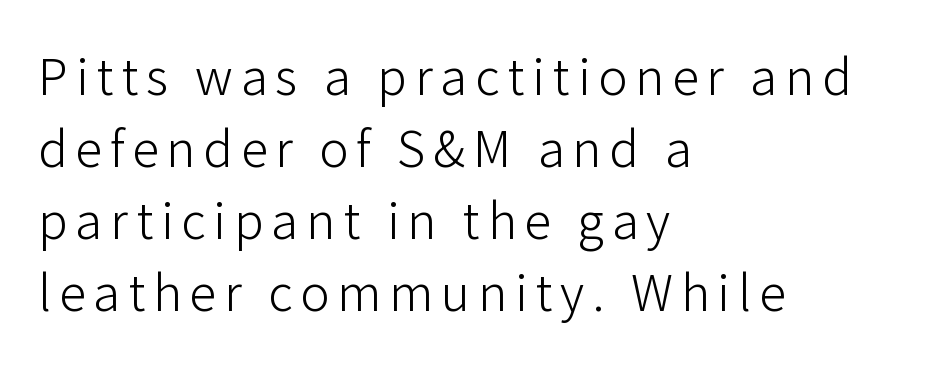
Q: Is the text bold? A: No.
Q: Is the text italic (slanted)? A: No, it is upright.
Q: Is the typeface a serif or a sans-serif typeface? A: Sans-serif.
Q: Is the text underlined? A: No.
Q: How is the paragraph aligned? A: Left-aligned.
Q: Is the spacing between lines tight, normal or loose? A: Normal.
Q: Width (condensed, normal, or wide)? A: Normal.
Q: Stroke contrast? A: Low.
Q: x-height? A: Medium.
Q: Monospaced? A: No.
